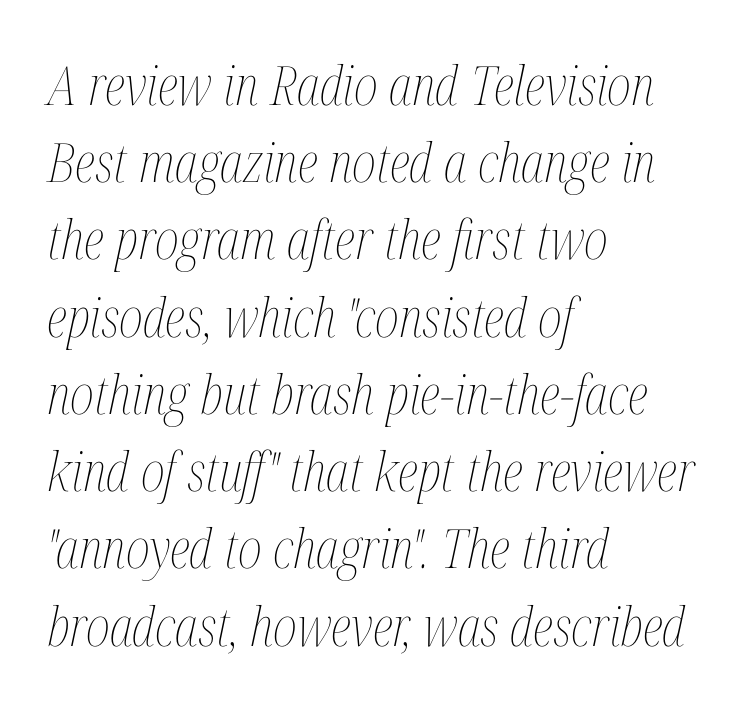
{"italic": "yes", "lean": "right", "slant_degrees": 12, "bold": "no", "weight": "thin", "width": "condensed", "stroke_contrast": "medium", "x_height": "medium", "monospaced": "no", "underline": "no", "align": "left", "line_spacing": "normal", "line_spacing_ratio": 1.43, "letter_spacing": "normal", "letter_spacing_em": 0.0, "glyph_px": 54}
